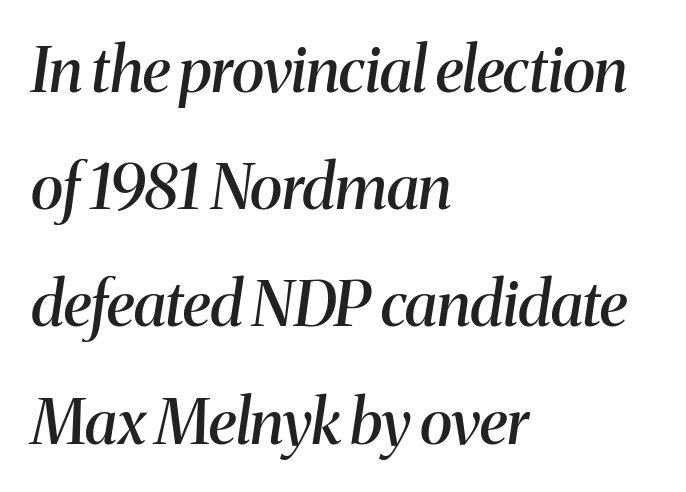
How are the letters spaced? Ordinarily, with no added tracking. Only glyphs here, with clear space below each row. Letterform terminals end in serifs throughout the passage. Compared with an ordinary text face, these strokes are moderately heavier — a semibold.
